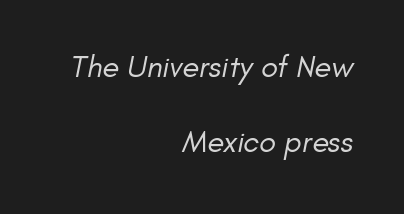
Q: Is the text bold? A: No.
Q: Is the typeface a serif or a sans-serif typeface? A: Sans-serif.
Q: Is the text underlined? A: No.
Q: How is the paragraph aligned? A: Right-aligned.
Q: Is the spacing between letters normal or unusually wide? A: Normal.
Q: Is the spacing between lines tight, normal or loose? A: Loose.
Q: Width (condensed, normal, or wide)? A: Normal.
Q: Stroke contrast? A: Low.
Q: x-height? A: Small.
Q: Monospaced? A: No.
